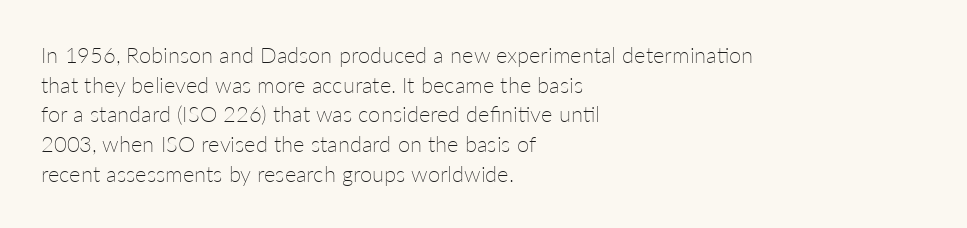
{"italic": "no", "bold": "no", "underline": "no", "align": "left", "line_spacing": "normal", "line_spacing_ratio": 1.35, "letter_spacing": "normal", "letter_spacing_em": 0.0, "glyph_px": 22}
